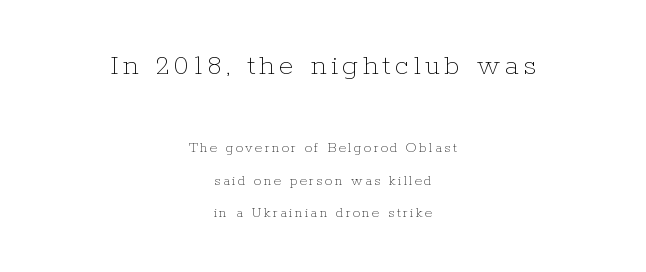
The image shows 30 px thin type, upright; set centered, loose line spacing (2.19x), not underlined; the first (top) block is 2.0x larger; low stroke contrast and a medium x-height.
